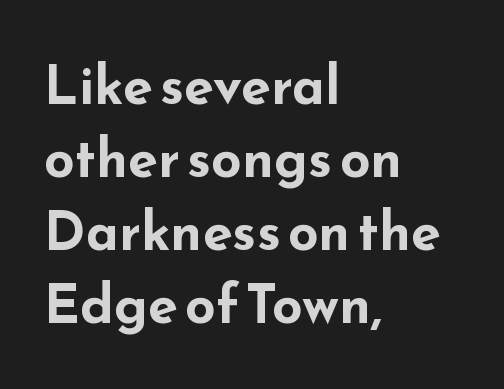
This sample has the flowing, uneven cadence of proportional lettering. The area under the type is left untouched. Left-aligned paragraph, ragged on the right. A typesetter would mark this as roman, not italic. You could call the tracking neutral — neither tight nor loose. How heavy is the stroke? Heavy — this is a bold.
